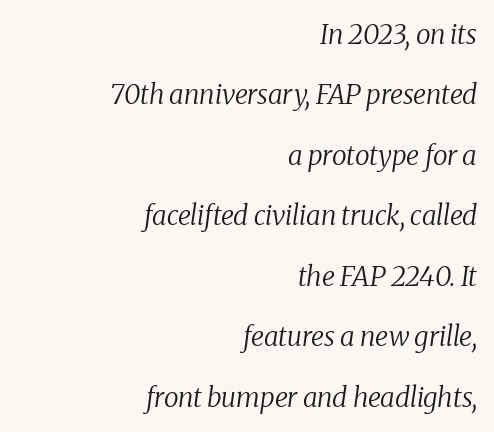
{"italic": "yes", "lean": "right", "slant_degrees": 8, "bold": "no", "underline": "no", "align": "right", "line_spacing": "loose", "line_spacing_ratio": 2.24, "letter_spacing": "normal", "letter_spacing_em": 0.0, "glyph_px": 27}
